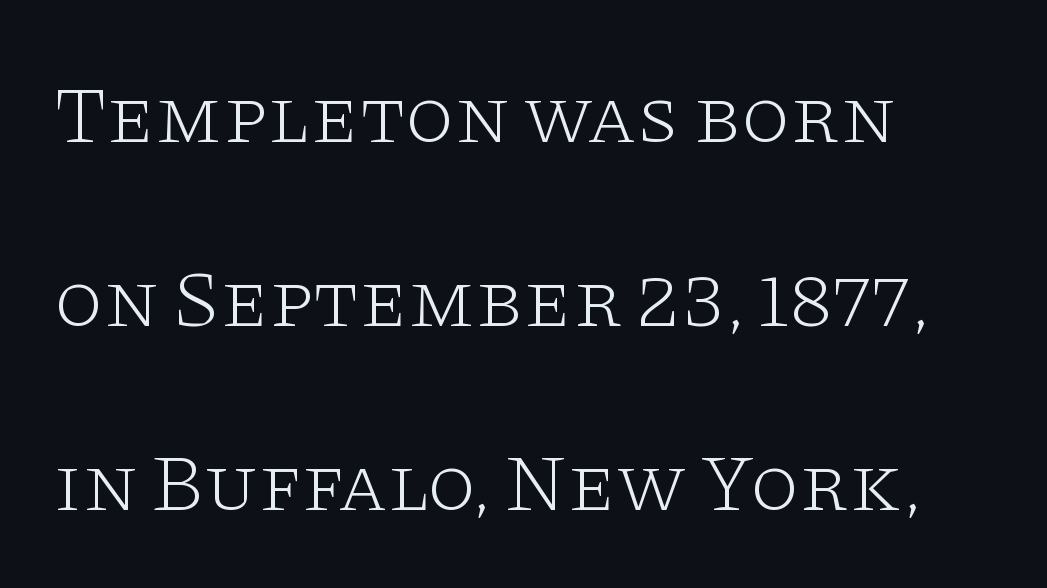
{"serif": "yes", "italic": "no", "bold": "no", "weight": "light", "width": "wide", "stroke_contrast": "low", "x_height": "large", "monospaced": "no", "underline": "no", "align": "left", "line_spacing": "loose", "line_spacing_ratio": 2.3, "letter_spacing": "normal", "letter_spacing_em": 0.0, "glyph_px": 80}
